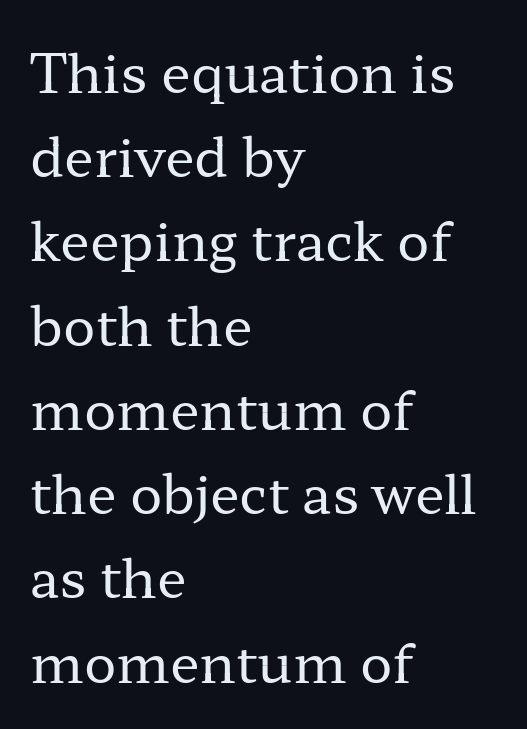
Check where the strokes stop: tiny serifs finish them off. Stems and bowls with no extra thickness — not bold. Honestly, the letter spacing is just normal — you wouldn't notice it. A normal amount of white space separates one row of letters from the next. Which margin do the lines hug? The left one — the right edge is uneven. A bare baseline throughout the passage.
